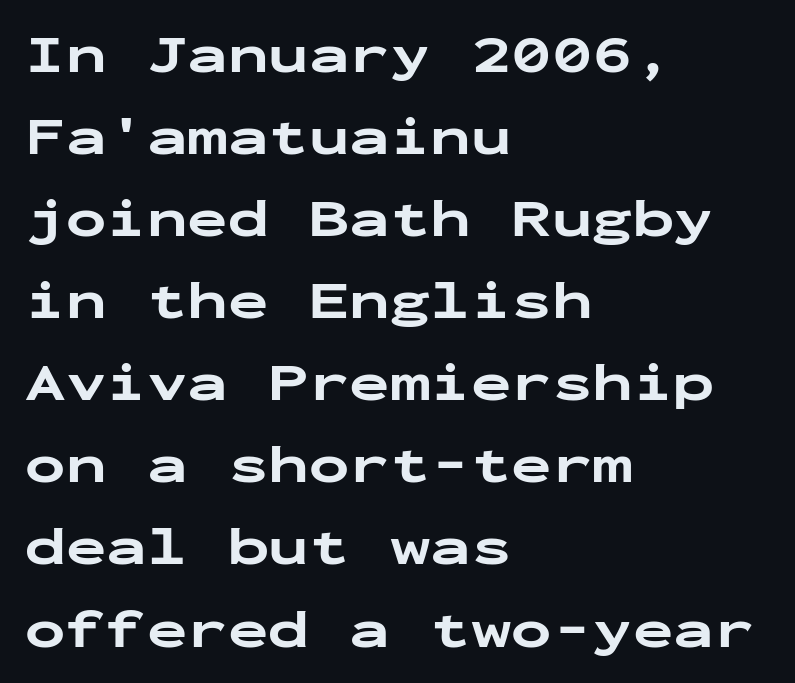
Q: Is the text bold? A: Yes.
Q: Is the text italic (slanted)? A: No, it is upright.
Q: Is the typeface a serif or a sans-serif typeface? A: Sans-serif.
Q: Is the text underlined? A: No.
Q: How is the paragraph aligned? A: Left-aligned.
Q: Is the spacing between letters normal or unusually wide? A: Normal.
Q: Is the spacing between lines tight, normal or loose? A: Normal.
Q: Width (condensed, normal, or wide)? A: Wide.
Q: Stroke contrast? A: Low.
Q: x-height? A: Medium.
Q: Monospaced? A: Yes.
